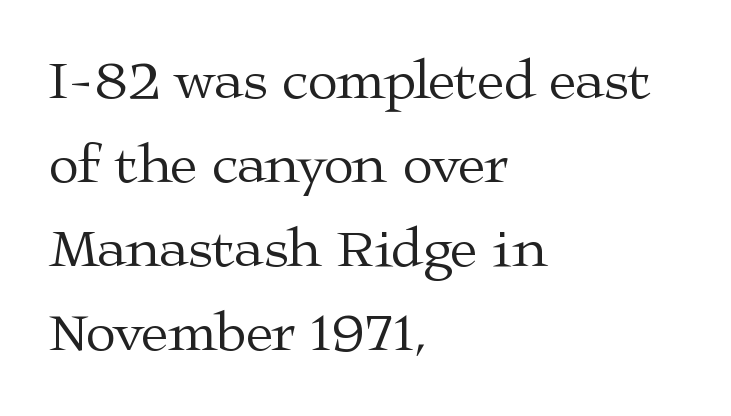
Q: Is the text bold? A: No.
Q: Is the text italic (slanted)? A: No, it is upright.
Q: Is the typeface a serif or a sans-serif typeface? A: Serif.
Q: Is the text underlined? A: No.
Q: How is the paragraph aligned? A: Left-aligned.
Q: Is the spacing between letters normal or unusually wide? A: Normal.
Q: Is the spacing between lines tight, normal or loose? A: Normal.
Q: Width (condensed, normal, or wide)? A: Wide.
Q: Stroke contrast? A: Medium.
Q: x-height? A: Medium.
Q: Monospaced? A: No.
